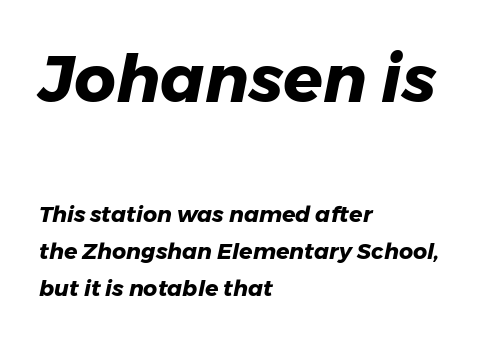
Looks like regular typesetting: each glyph gets only the width it needs. Short and long lines alike share a common starting point at left. The font is running at its bold setting. Default kerning and tracking; the words read as compact shapes. The space directly below the letters is spotless. This sample keeps an unexceptional amount of space between lines.
